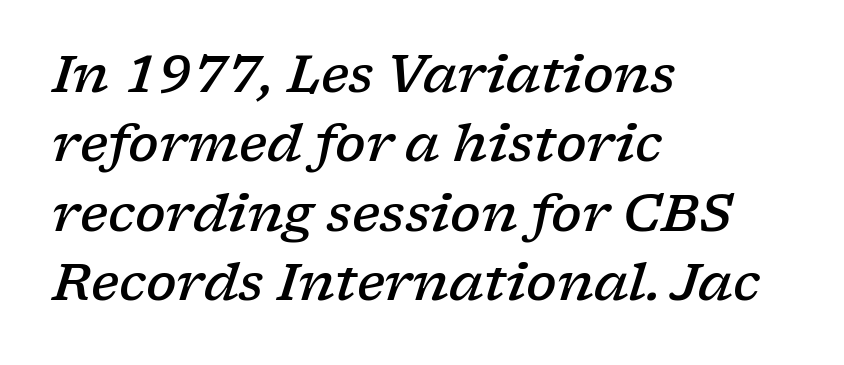
The image shows 51 px semibold, wide serif type, italic (leaning right); set left-aligned, normal line spacing (1.36x), normal letter spacing, not underlined; low stroke contrast and a medium x-height.
